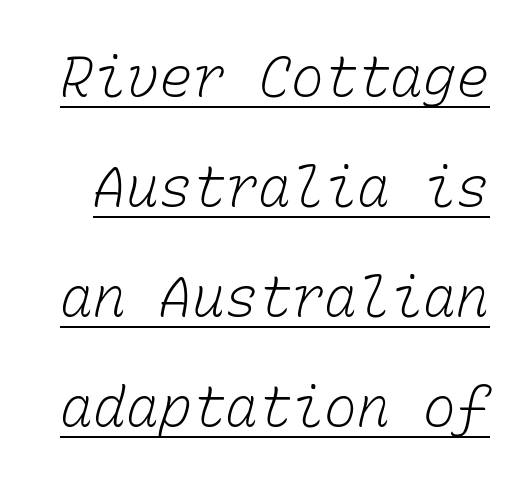
Q: Is the text bold? A: No.
Q: Is the text underlined? A: Yes.
Q: Is the spacing between letters normal or unusually wide? A: Normal.
Q: Is the spacing between lines tight, normal or loose? A: Loose.
Q: Width (condensed, normal, or wide)? A: Normal.
Q: Stroke contrast? A: Low.
Q: x-height? A: Medium.
Q: Monospaced? A: Yes.
